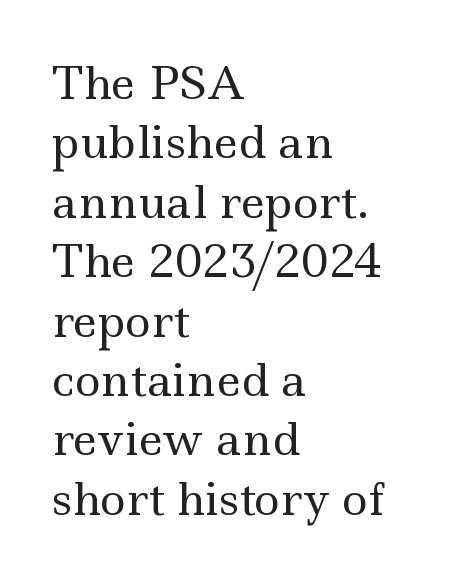
The image shows 44 px regular-weight, wide serif type, upright; set left-aligned, normal line spacing (1.35x), normal letter spacing, not underlined; a small x-height.
